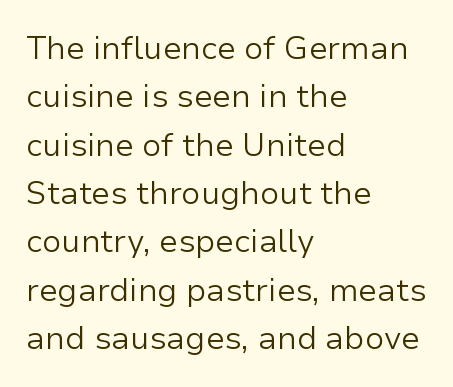
{"serif": "no", "italic": "no", "bold": "no", "weight": "light", "width": "normal", "stroke_contrast": "low", "x_height": "medium", "monospaced": "no", "underline": "no", "align": "left", "line_spacing": "normal", "line_spacing_ratio": 1.51, "letter_spacing": "normal", "letter_spacing_em": 0.0, "glyph_px": 32}
